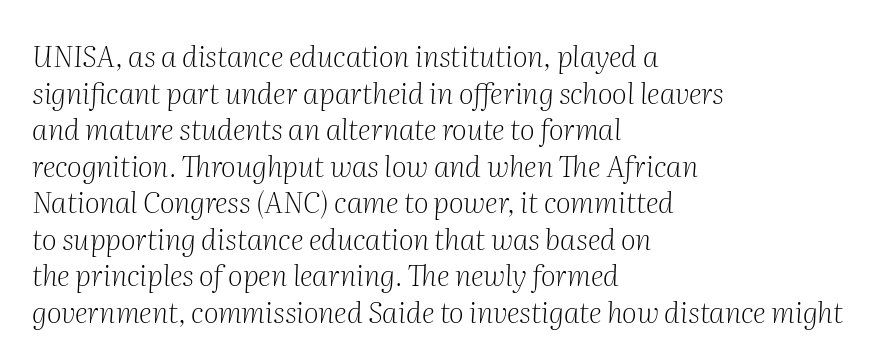
The space directly below the letters is spotless. Nothing unusual about the tracking: characters are spaced as the font intends. The typeface chosen for these lines features serifs. Here the designer chose a conventional face with non-uniform glyph widths.
